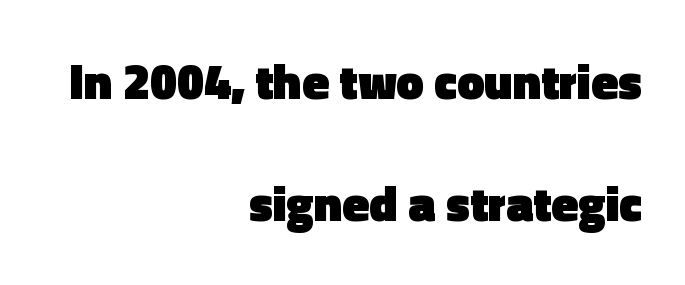
The designer went with a sans here, leaving each stem footless. Only glyphs here, with clear space below each row. Honestly, the letter spacing is just normal — you wouldn't notice it. Each letter keeps its own natural width here, so spacing adapts to shape. Compared with an ordinary text face, these strokes are far heavier — a full bold.
